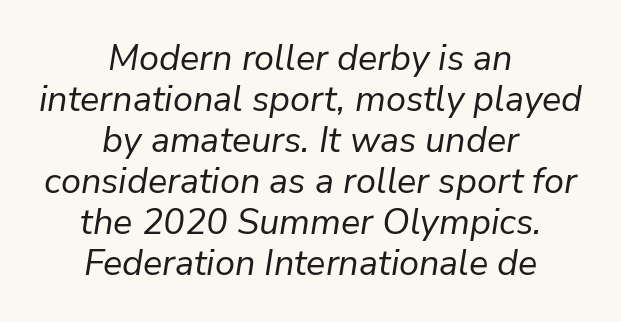
Alignment: centered. The passage shown is typed in a proportional face where columns would drift. The font's italic variant was chosen for this text. Ink coverage per letter is moderate at most.
